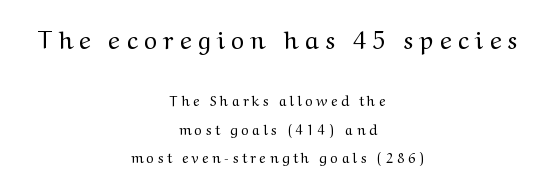
Q: Is the text bold? A: No.
Q: Is the text italic (slanted)? A: No, it is upright.
Q: Is the text underlined? A: No.
Q: How is the paragraph aligned? A: Centered.
Q: Is the spacing between letters normal or unusually wide? A: Unusually wide.
Q: Is the spacing between lines tight, normal or loose? A: Loose.
Q: Which block of text is set in a larger size, the first (top) or the second (bottom)? A: The first (top) one.
